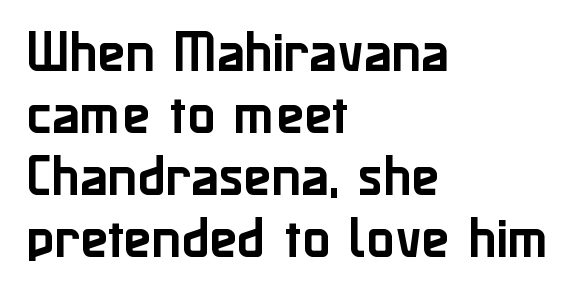
The baseline area is clear. A sans-serif font was chosen for this passage. Observe the ordinary spacing: letters are neighbours, not strangers. Ordinary non-slanted type is in use. These lines stack with their left ends in a neat column. Vertical spacing — default.
